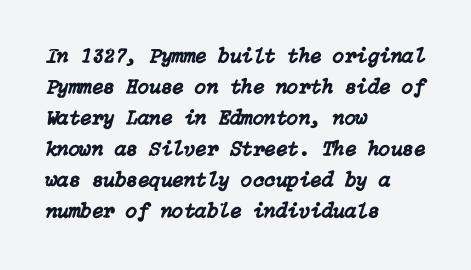
The axis of the letterforms is tilted away from vertical. The string is rendered with underlining switched off. Compared with typical body copy, the letter spacing here is the same. Each line starts at the same left margin while the right side varies. Students, observe: this is what conventionally led text looks like.
